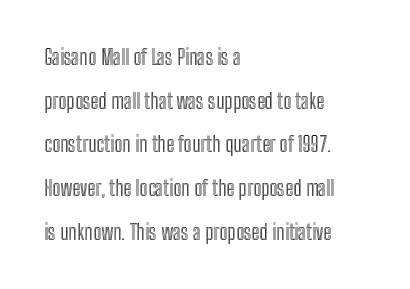
The lines are quadded left. Each row of text sits above clean, open space. It's the straight-up-and-down kind of type. These lines stand farther apart than default settings would place them. Honestly, the letter spacing is just normal — you wouldn't notice it.
